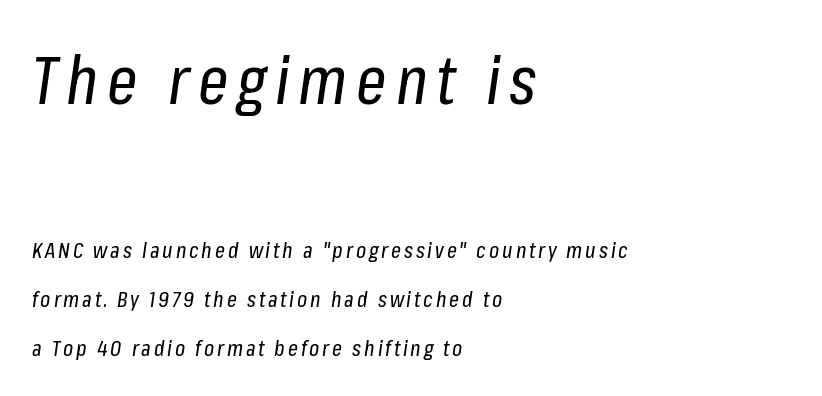
{"italic": "yes", "lean": "right", "slant_degrees": 8, "bold": "no", "weight": "regular", "width": "condensed", "stroke_contrast": "low", "x_height": "medium", "monospaced": "no", "underline": "no", "align": "left", "line_spacing": "loose", "line_spacing_ratio": 2.22, "larger_block": "first", "size_ratio": 3.05, "glyph_px": 67}
